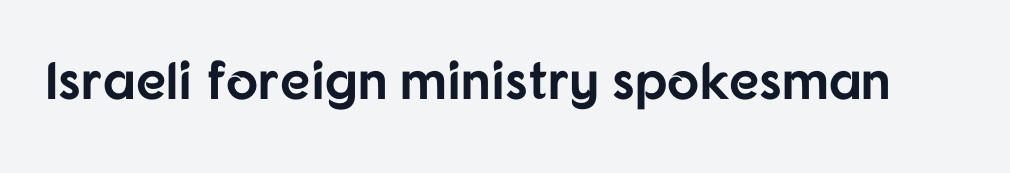
The image shows 53 px bold sans-serif type, upright; set normal letter spacing, not underlined; low stroke contrast and a medium x-height.
